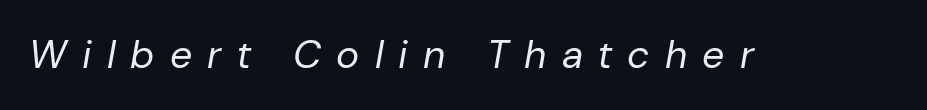
{"italic": "yes", "lean": "right", "slant_degrees": 10, "bold": "no", "weight": "regular", "width": "normal", "stroke_contrast": "low", "x_height": "medium", "monospaced": "no", "underline": "no", "letter_spacing": "wide", "letter_spacing_em": 0.39, "glyph_px": 39}
